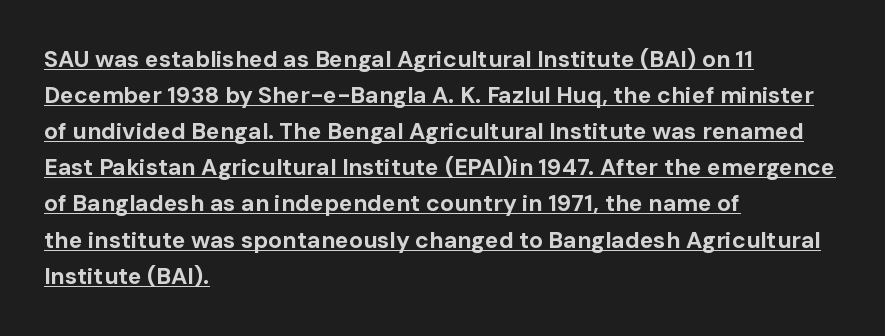
{"italic": "no", "bold": "yes", "underline": "yes", "align": "left", "line_spacing": "normal", "line_spacing_ratio": 1.57, "letter_spacing": "normal", "letter_spacing_em": 0.0, "glyph_px": 23}
